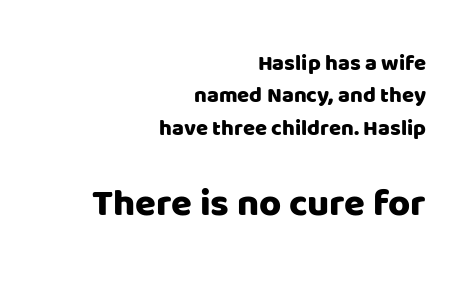
Q: Is the text italic (slanted)? A: No, it is upright.
Q: Is the typeface a serif or a sans-serif typeface? A: Sans-serif.
Q: Is the text underlined? A: No.
Q: How is the paragraph aligned? A: Right-aligned.
Q: Is the spacing between letters normal or unusually wide? A: Normal.
Q: Is the spacing between lines tight, normal or loose? A: Normal.
Q: Which block of text is set in a larger size, the first (top) or the second (bottom)? A: The second (bottom) one.
Q: Width (condensed, normal, or wide)? A: Normal.
Q: Stroke contrast? A: Low.
Q: x-height? A: Large.
Q: Monospaced? A: No.
